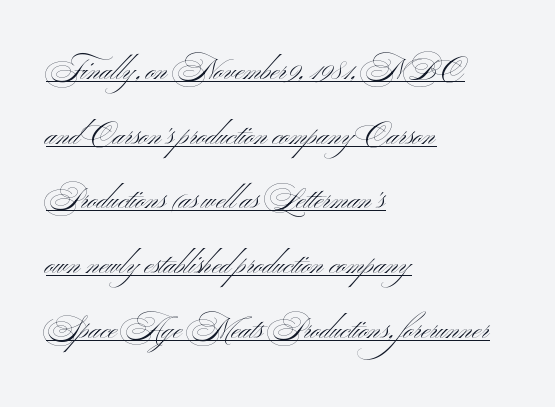
The image shows 29 px light, wide sans-serif type; set left-aligned, loose line spacing (2.23x), normal letter spacing, underlined; medium stroke contrast and a small x-height.
